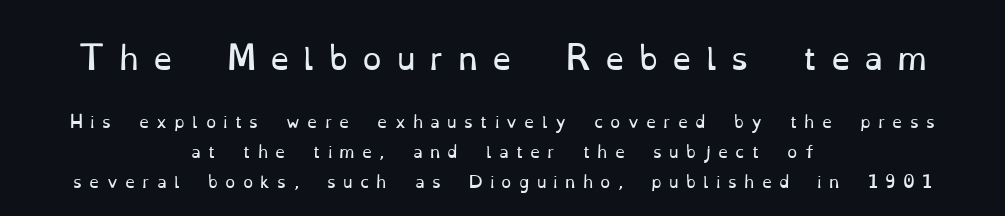
Do the letters lean? They stand straight. Caption: multi-line text, centered on the measure. Bigger letters appear in the top chunk; the bottom chunk is reduced. In terms of letterform style, serifs are clearly present.
